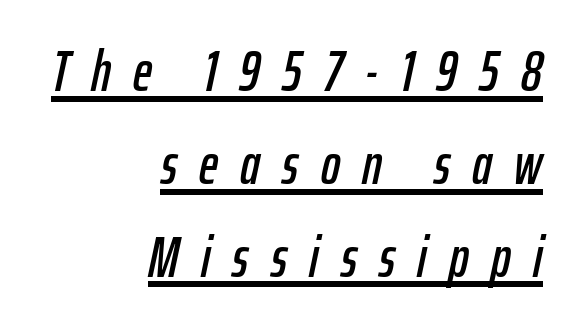
The image shows 58 px condensed type, italic (leaning right); set right-aligned, normal line spacing (1.6x), unusually wide letter spacing (+0.38 em), underlined; low stroke contrast and a medium x-height.
